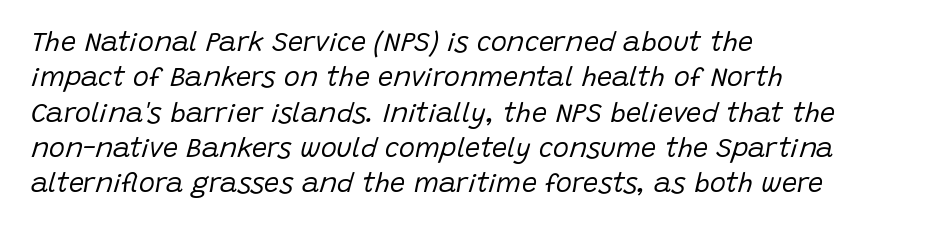
Q: Is the text bold? A: No.
Q: Is the text italic (slanted)? A: Yes, it leans right by about 15 degrees.
Q: Is the text underlined? A: No.
Q: How is the paragraph aligned? A: Left-aligned.
Q: Is the spacing between letters normal or unusually wide? A: Normal.
Q: Is the spacing between lines tight, normal or loose? A: Normal.
